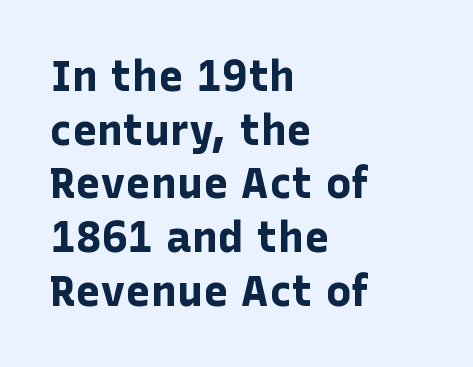
Reading down the column, the eye jumps a familiar distance to each next line. You could call the tracking neutral — neither tight nor loose. Is the block centered? No — it sits flush against the left margin. You can tell from the bare stems that sans-serif type was used. A full-strength bold gives these letters their thick strokes. The rendering uses natural spacing where letterforms have individual widths.
